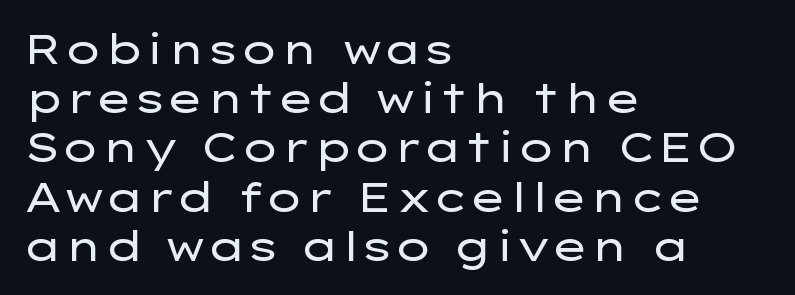
The image shows 41 px regular-weight, wide sans-serif type, upright; set left-aligned, line spacing 1.2x, normal letter spacing, not underlined; low stroke contrast and a medium x-height.
